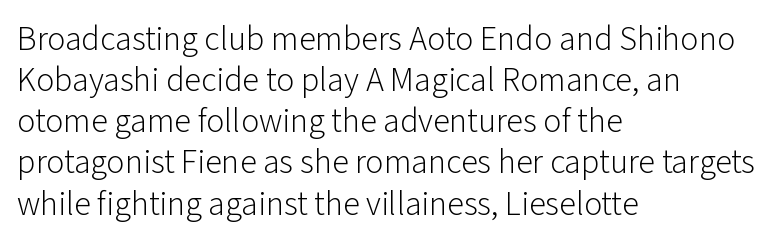
The image shows 34 px light sans-serif type, upright; set left-aligned, line spacing 1.21x, normal letter spacing, not underlined; low stroke contrast and a medium x-height.
